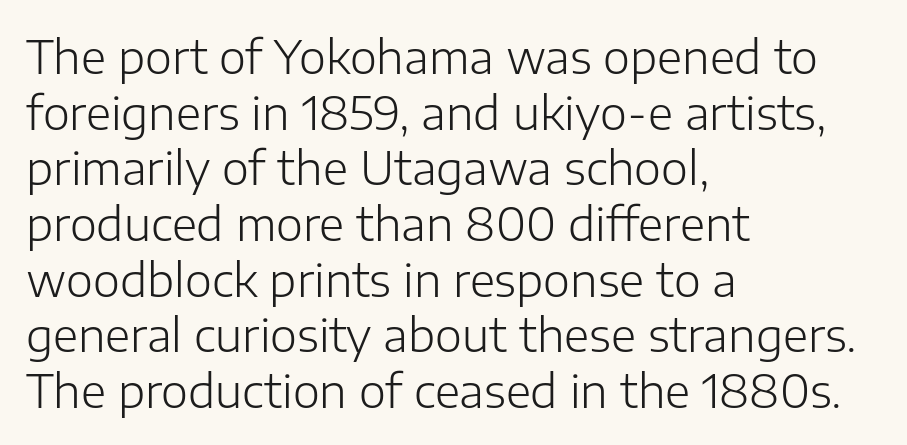
The image shows 46 px light sans-serif type, upright; set left-aligned, line spacing 1.21x, normal letter spacing, not underlined; low stroke contrast and a medium x-height.
